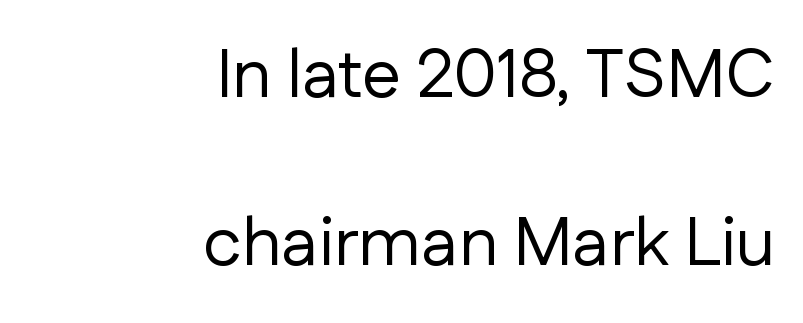
{"serif": "no", "italic": "no", "bold": "no", "weight": "regular", "width": "normal", "stroke_contrast": "low", "x_height": "medium", "monospaced": "no", "underline": "no", "align": "right", "line_spacing": "loose", "line_spacing_ratio": 2.44, "letter_spacing": "normal", "letter_spacing_em": 0.0, "glyph_px": 69}
